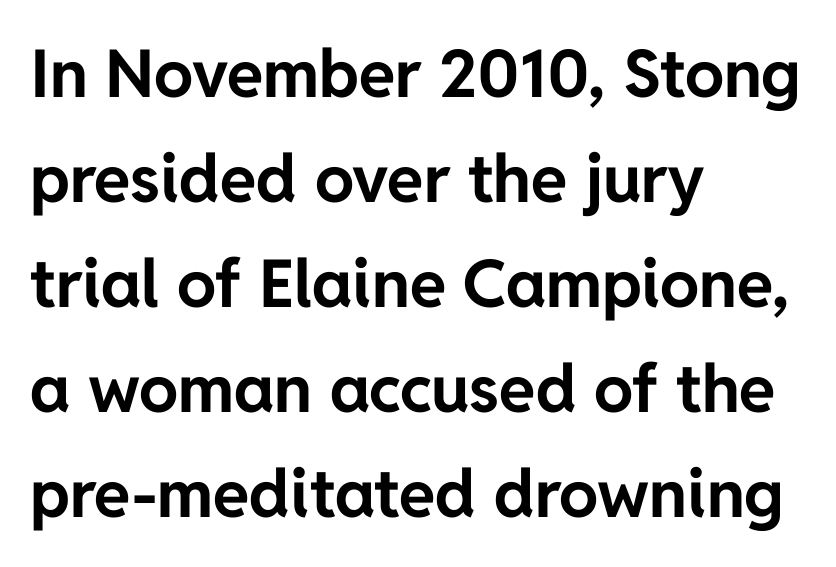
Q: Is the text bold? A: Yes.
Q: Is the text italic (slanted)? A: No, it is upright.
Q: Is the typeface a serif or a sans-serif typeface? A: Sans-serif.
Q: Is the text underlined? A: No.
Q: How is the paragraph aligned? A: Left-aligned.
Q: Is the spacing between letters normal or unusually wide? A: Normal.
Q: Is the spacing between lines tight, normal or loose? A: Normal.
Q: Width (condensed, normal, or wide)? A: Normal.
Q: Stroke contrast? A: Low.
Q: x-height? A: Medium.
Q: Monospaced? A: No.
